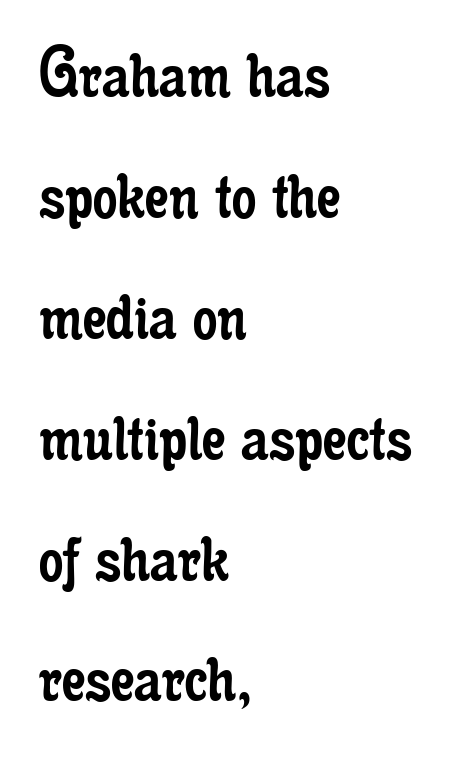
{"serif": "yes", "italic": "no", "bold": "no", "weight": "regular", "width": "condensed", "stroke_contrast": "low", "x_height": "small", "monospaced": "no", "underline": "no", "align": "left", "line_spacing": "normal", "line_spacing_ratio": 1.57, "letter_spacing": "normal", "letter_spacing_em": 0.0, "glyph_px": 77}
